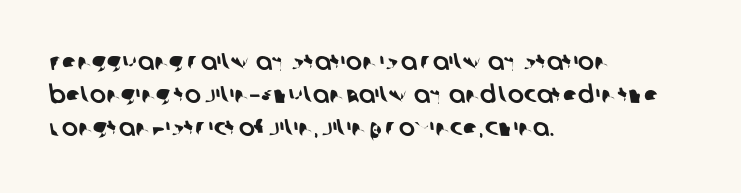
{"underline": "no", "align": "left", "line_spacing": "normal", "line_spacing_ratio": 1.37, "letter_spacing": "normal", "letter_spacing_em": 0.0, "glyph_px": 24}
